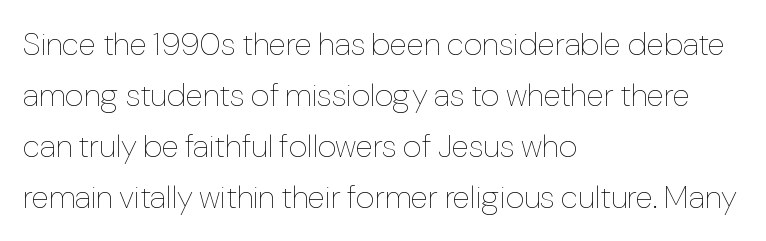
How would I describe the line gaps? Plain and ordinary. How are the letters spaced? Ordinarily, with no added tracking. Each row of text sits above clean, open space. Tall strokes in this sample are plumb rather than angled.
